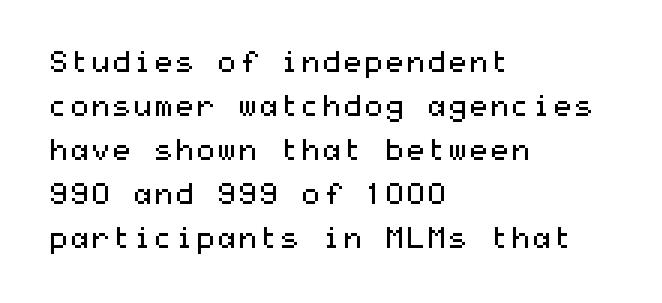
{"serif": "no", "italic": "no", "bold": "no", "weight": "regular", "width": "wide", "stroke_contrast": "medium", "x_height": "medium", "underline": "no", "align": "left", "line_spacing": "normal", "line_spacing_ratio": 1.47, "letter_spacing": "normal", "letter_spacing_em": 0.0, "glyph_px": 30}
